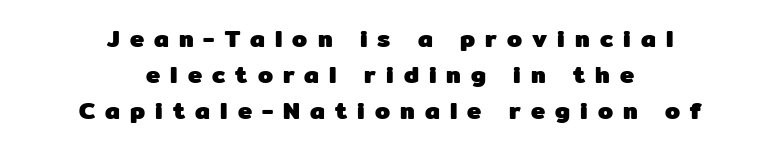
Q: Is the text bold? A: Yes.
Q: Is the text italic (slanted)? A: No, it is upright.
Q: Is the text underlined? A: No.
Q: How is the paragraph aligned? A: Centered.
Q: Is the spacing between letters normal or unusually wide? A: Unusually wide.
Q: Is the spacing between lines tight, normal or loose? A: Normal.
